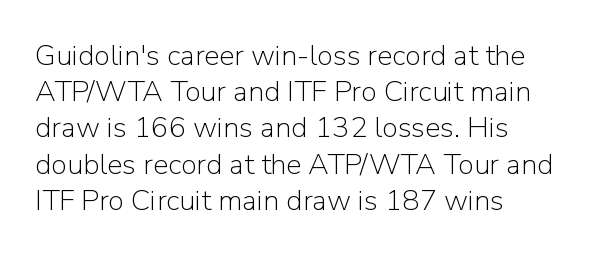
Line spacing here is normal. The face used here is proportionally spaced, like ordinary book or web type. Letter spacing: default. Italic? Not at all — the glyphs are vertical. Anything drawn beneath the words? Only blank space.
